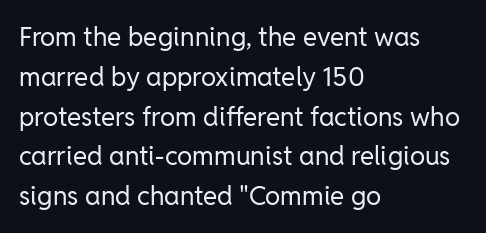
The image shows 26 px text type, upright; set left-aligned, normal line spacing (1.53x), normal letter spacing, not underlined.
